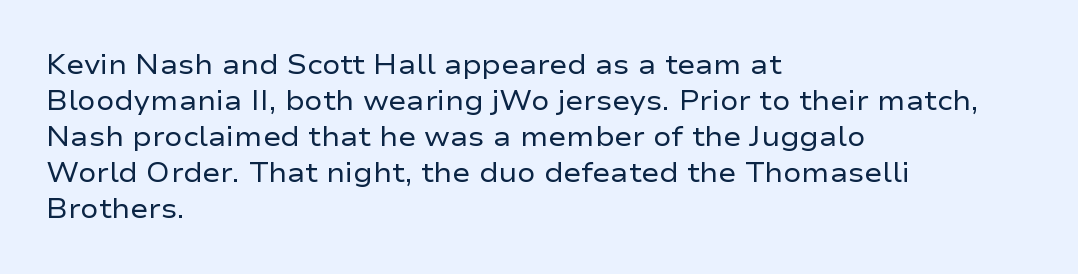
A clean baseline with only descenders dipping below it. The letters stand upright; this is a roman face. The letterforms sit shoulder to shoulder at normal distance. The compositor pushed each line to the left boundary.
